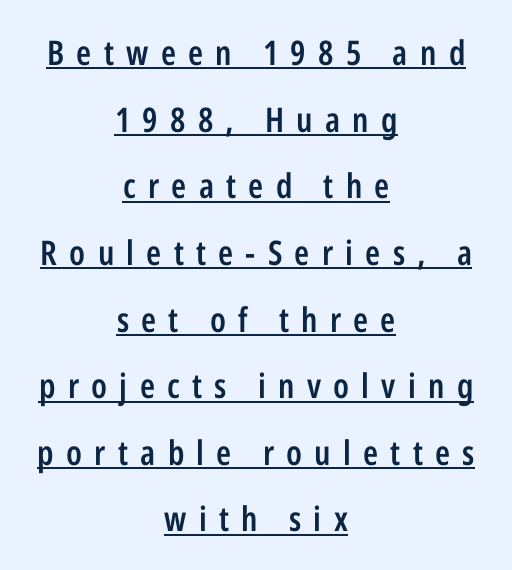
In terms of leading, this rendering errs on the spacious side. The typesetter chose a symmetrical, centered arrangement here. The text was rendered using a sans face with plain stroke endings. Every word sits above its own underline.
